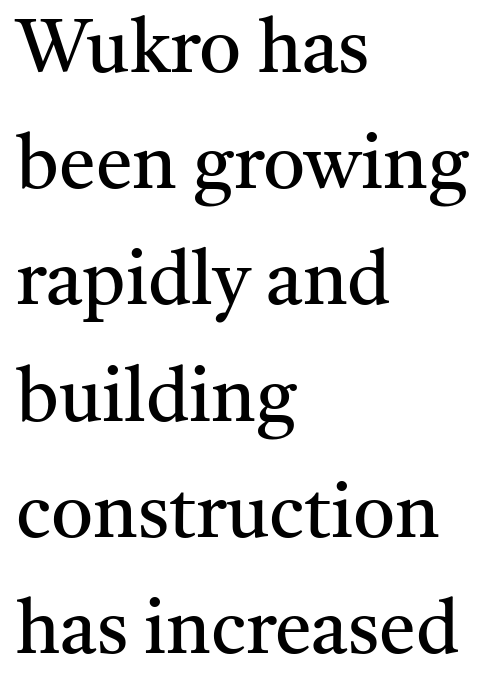
{"serif": "yes", "italic": "no", "bold": "no", "weight": "regular", "width": "normal", "stroke_contrast": "medium", "x_height": "medium", "monospaced": "no", "underline": "no", "align": "left", "line_spacing": "normal", "line_spacing_ratio": 1.57, "letter_spacing": "normal", "letter_spacing_em": 0.0, "glyph_px": 74}
